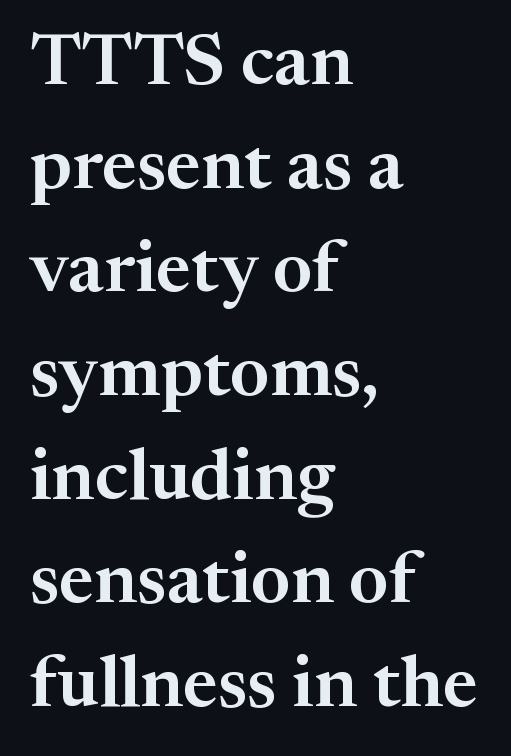
The image shows 73 px serif type, upright; set left-aligned, normal line spacing (1.42x), normal letter spacing, not underlined; medium stroke contrast and a medium x-height.
